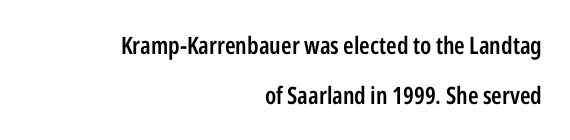
{"italic": "no", "bold": "semi", "underline": "no", "align": "right", "line_spacing": "loose", "line_spacing_ratio": 2.07, "letter_spacing": "normal", "letter_spacing_em": 0.0, "glyph_px": 24}
